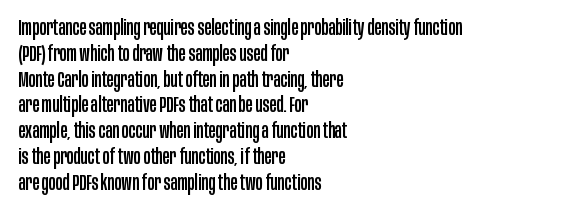
The image shows 21 px text type, upright; set left-aligned, line spacing 1.23x, normal letter spacing, not underlined.
